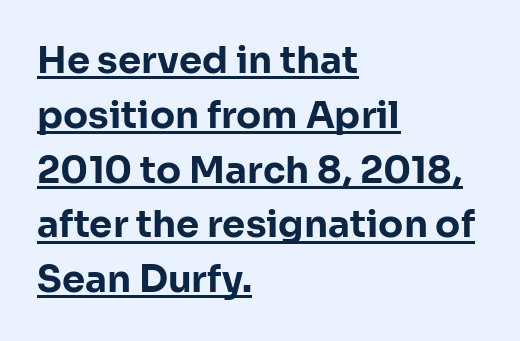
Caption: standard tracking, unaltered. A typesetter would call this proportional, since set widths differ per character. To sum up the face: it is a sans, with no serifs. Reading down the block, your eye returns to a fixed left position each line. Quick note: interline space is typical. The font's upright variant was chosen for this text.
